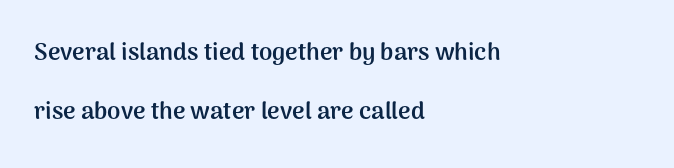
Does the leading feel generous? Absolutely, it's lavish. Each word holds together tightly as a unit, with standard inter-letter gaps. Layout note: lines flush left. Has an underline been added? It has not. These lines carry a lot of weight — the face is fully bold.
